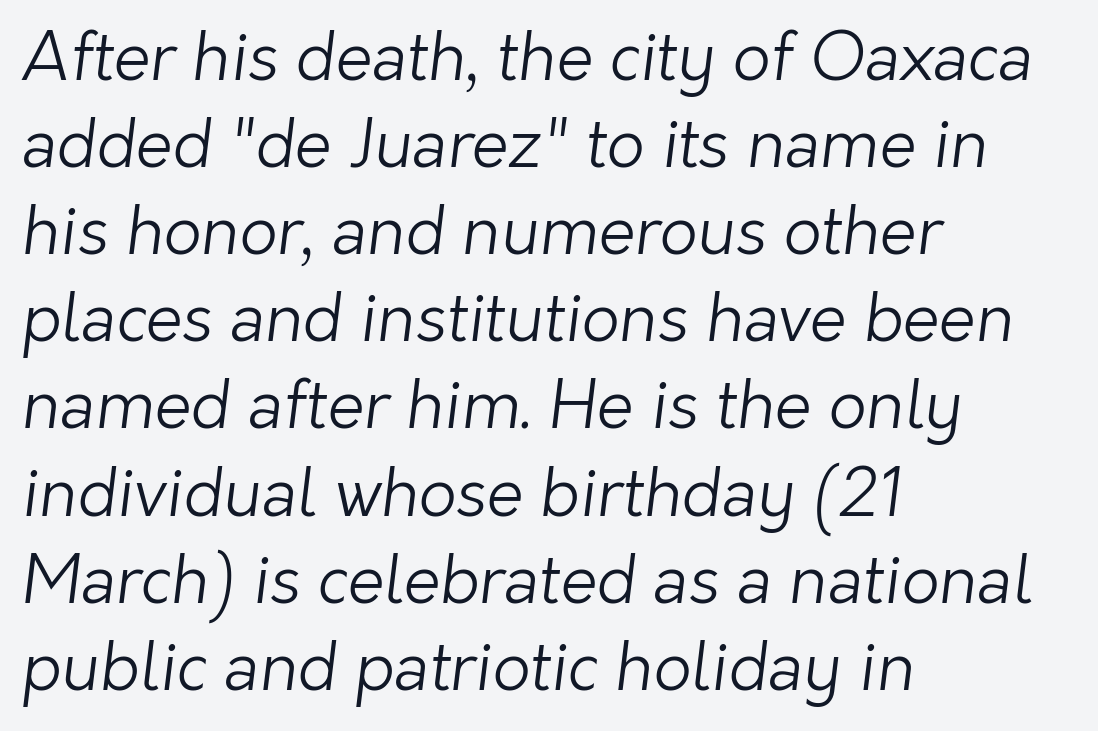
Q: Is the text bold? A: No.
Q: Is the typeface a serif or a sans-serif typeface? A: Sans-serif.
Q: Is the text underlined? A: No.
Q: How is the paragraph aligned? A: Left-aligned.
Q: Is the spacing between letters normal or unusually wide? A: Normal.
Q: Is the spacing between lines tight, normal or loose? A: Normal.
Q: Width (condensed, normal, or wide)? A: Normal.
Q: Stroke contrast? A: Low.
Q: x-height? A: Medium.
Q: Monospaced? A: No.
